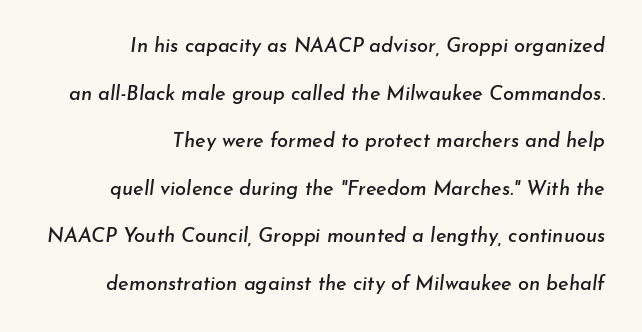
The image shows 20 px text type, italic (leaning right); set right-aligned, loose line spacing (2.38x), normal letter spacing, not underlined.
